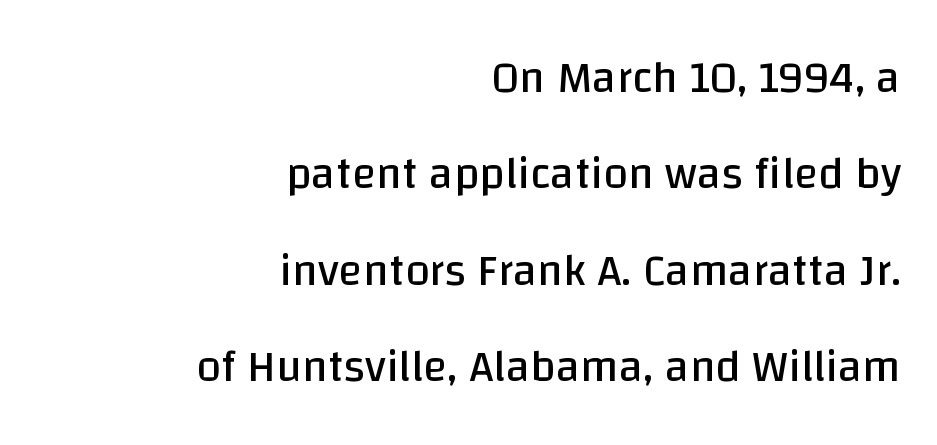
Q: Is the text bold? A: No.
Q: Is the text italic (slanted)? A: No, it is upright.
Q: Is the typeface a serif or a sans-serif typeface? A: Sans-serif.
Q: Is the text underlined? A: No.
Q: How is the paragraph aligned? A: Right-aligned.
Q: Is the spacing between letters normal or unusually wide? A: Normal.
Q: Is the spacing between lines tight, normal or loose? A: Loose.
Q: Width (condensed, normal, or wide)? A: Normal.
Q: Stroke contrast? A: Low.
Q: x-height? A: Large.
Q: Monospaced? A: No.
